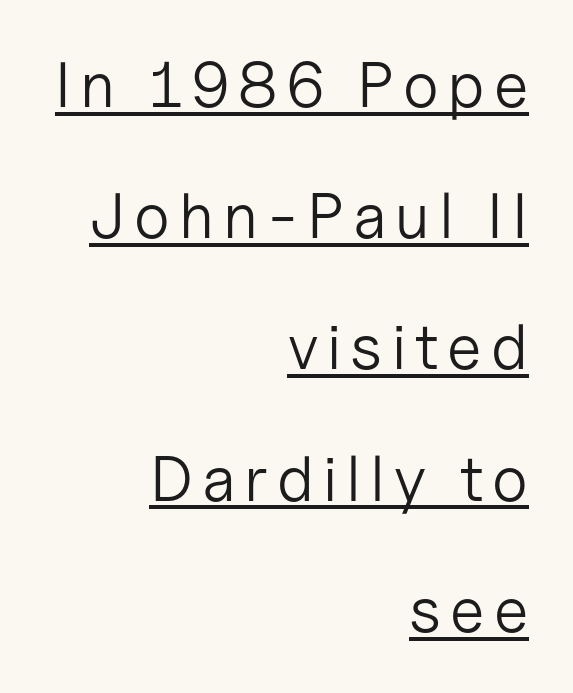
The image shows 64 px light sans-serif type, upright; set right-aligned, loose line spacing (2.05x), underlined; low stroke contrast and a medium x-height.
